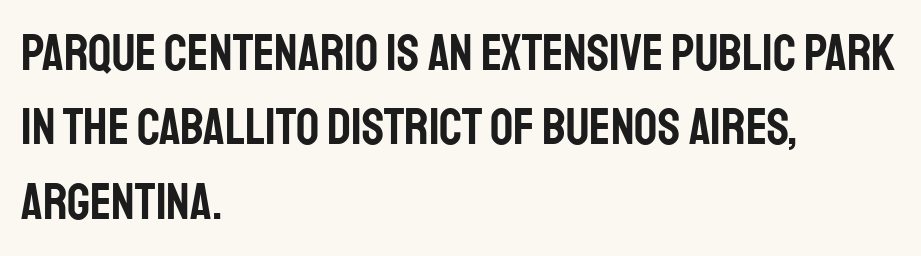
A typesetter would call this proportional, since set widths differ per character. Has an underline been added? It has not. No feet cap the strokes, marking this as sans-serif type. This rendering leaves character spacing at its baseline value. One glance says typical: line gaps are just what's usual. Characters remain perfectly vertical along every line.
